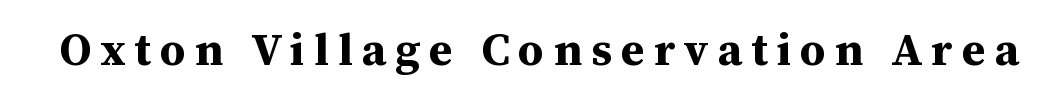
{"serif": "yes", "italic": "no", "bold": "yes", "weight": "bold", "width": "normal", "stroke_contrast": "medium", "x_height": "medium", "monospaced": "no", "underline": "no", "letter_spacing": "wide", "letter_spacing_em": 0.2, "glyph_px": 45}
